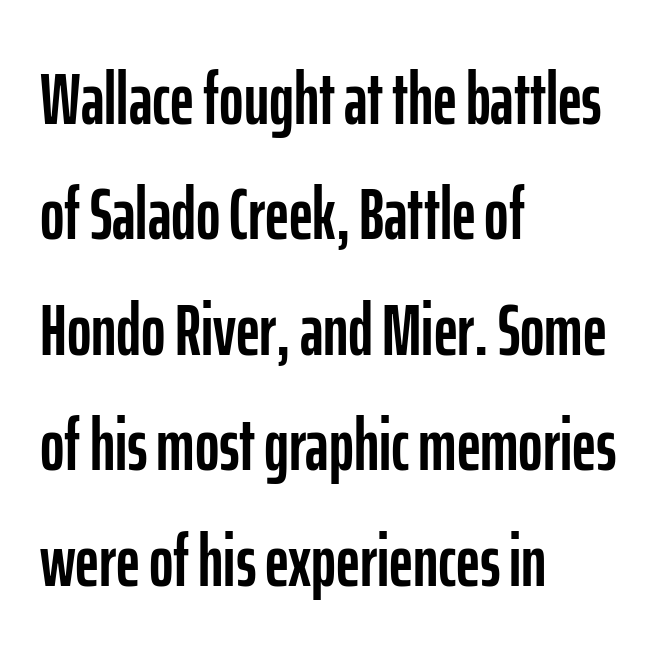
{"serif": "no", "italic": "no", "width": "condensed", "stroke_contrast": "low", "x_height": "medium", "monospaced": "no", "underline": "no", "align": "left", "line_spacing": "normal", "line_spacing_ratio": 1.56, "letter_spacing": "normal", "letter_spacing_em": 0.0, "glyph_px": 74}
